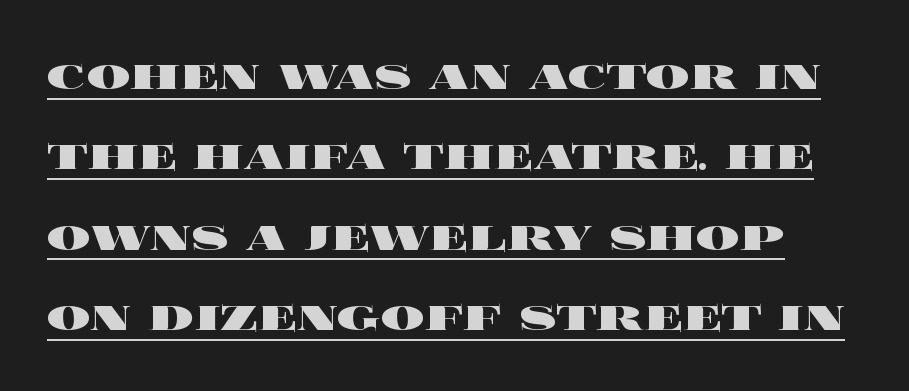
{"italic": "no", "bold": "yes", "weight": "heavy", "width": "wide", "x_height": "large", "monospaced": "no", "underline": "yes", "line_spacing": "normal", "line_spacing_ratio": 1.49, "letter_spacing": "normal", "letter_spacing_em": 0.0, "glyph_px": 54}
